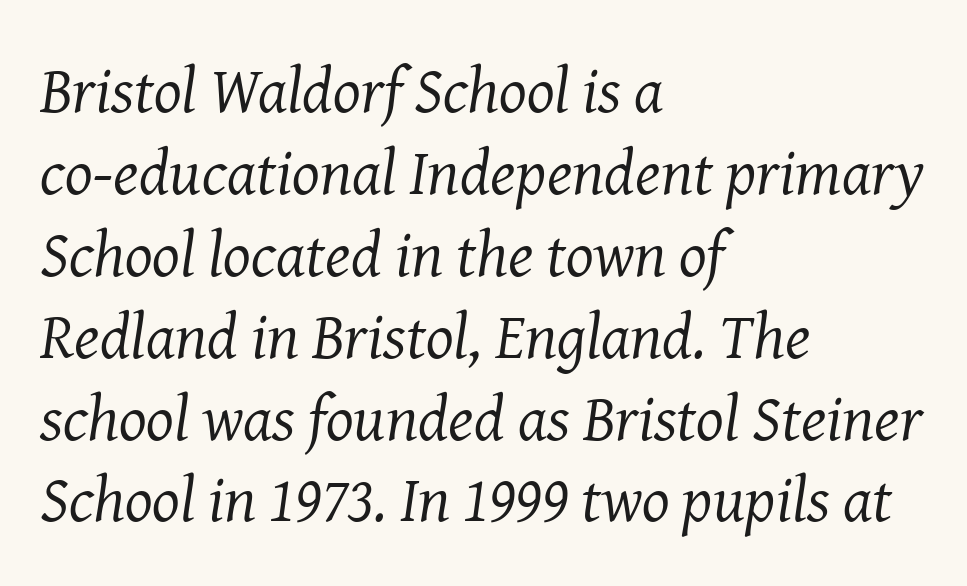
{"serif": "yes", "italic": "yes", "lean": "right", "slant_degrees": 8, "bold": "no", "weight": "regular", "width": "normal", "stroke_contrast": "medium", "x_height": "medium", "monospaced": "no", "underline": "no", "align": "left", "line_spacing": "normal", "line_spacing_ratio": 1.26, "letter_spacing": "normal", "letter_spacing_em": 0.0, "glyph_px": 65}
